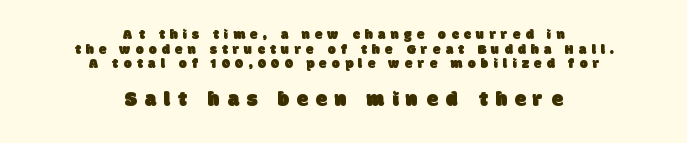
The block sitting lower on the canvas is the one with enlarged characters. Centered paragraph, ragged on both sides. The words here are not underlined. This sample uses expanded letter spacing, leaving extra air between glyphs.
